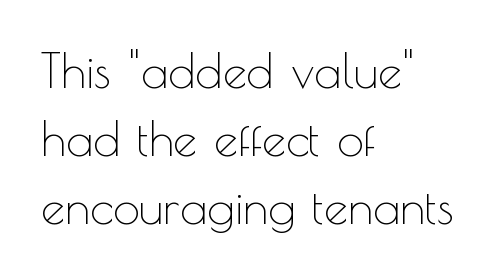
The letterforms sit shoulder to shoulder at normal distance. Every row of glyphs begins at an identical x-position on the left. Regarding serifs, this sample does without them. Proportional: the letters do not fall into vertical columns. The font sits on the lighter half of the weight spectrum, regular included.
